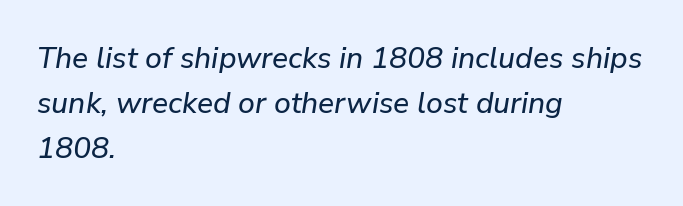
The image shows 30 px text type, italic (leaning right); set left-aligned, normal line spacing (1.5x), normal letter spacing, not underlined; low stroke contrast and a medium x-height.
